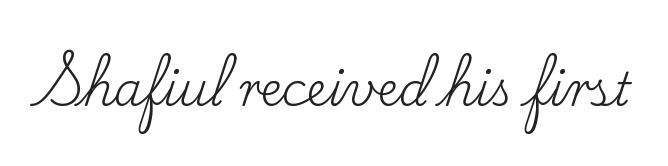
{"serif": "yes", "bold": "no", "weight": "regular", "width": "normal", "stroke_contrast": "low", "x_height": "small", "monospaced": "no", "underline": "no", "letter_spacing": "normal", "letter_spacing_em": 0.0, "glyph_px": 46}
